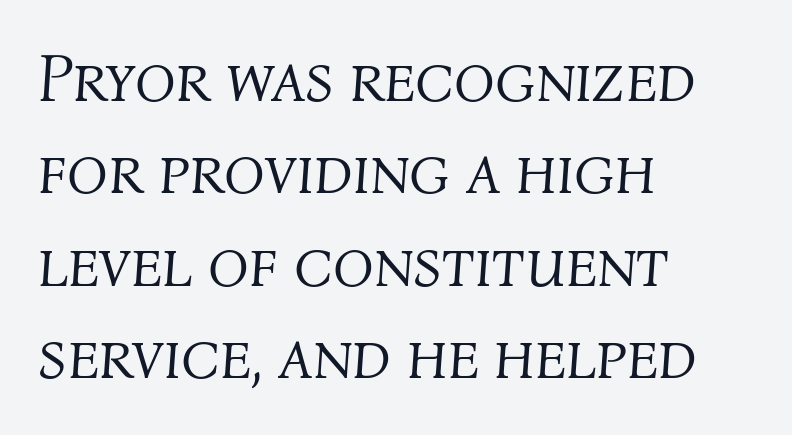
{"italic": "yes", "lean": "right", "slant_degrees": 4, "bold": "no", "weight": "light", "width": "normal", "stroke_contrast": "medium", "x_height": "medium", "monospaced": "no", "underline": "no", "align": "left", "line_spacing": "normal", "line_spacing_ratio": 1.38, "letter_spacing": "normal", "letter_spacing_em": 0.0, "glyph_px": 67}
